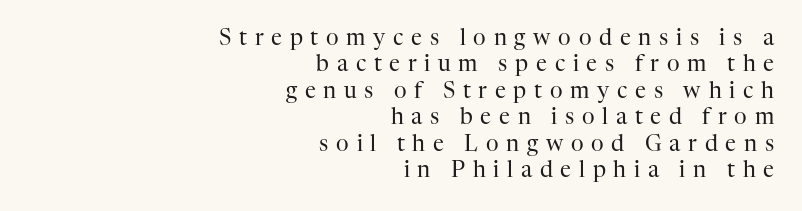
{"italic": "no", "bold": "no", "underline": "no", "align": "right", "line_spacing_ratio": 1.2, "letter_spacing": "wide", "letter_spacing_em": 0.35, "glyph_px": 22}
